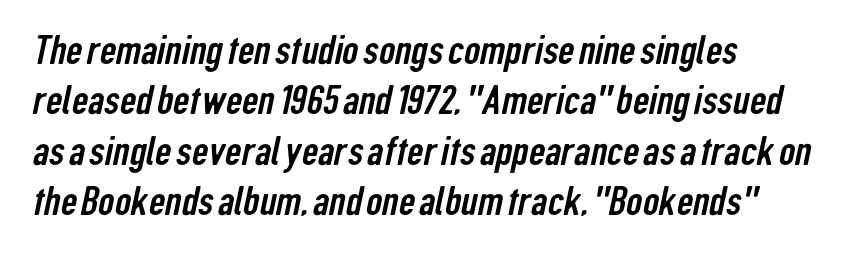
{"serif": "no", "width": "condensed", "stroke_contrast": "low", "x_height": "medium", "monospaced": "no", "underline": "no", "line_spacing": "normal", "line_spacing_ratio": 1.26, "letter_spacing": "normal", "letter_spacing_em": 0.0, "glyph_px": 40}
